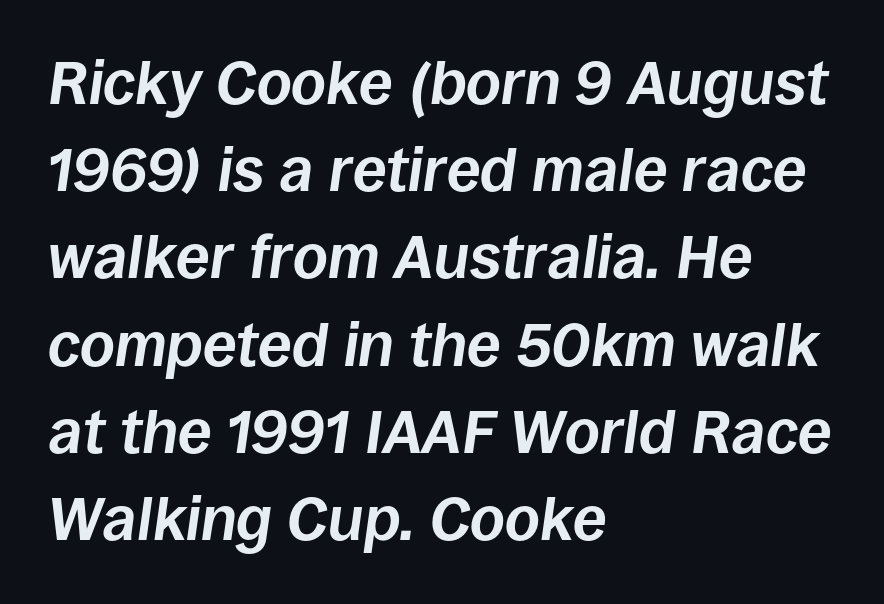
These lines are rendered in a variable-pitch font. Glance below the letters and you will spot only blank space. The ragged edge is on the right, which tells us the setting is flush left. The line-height multiplier appears to be the usual default.
